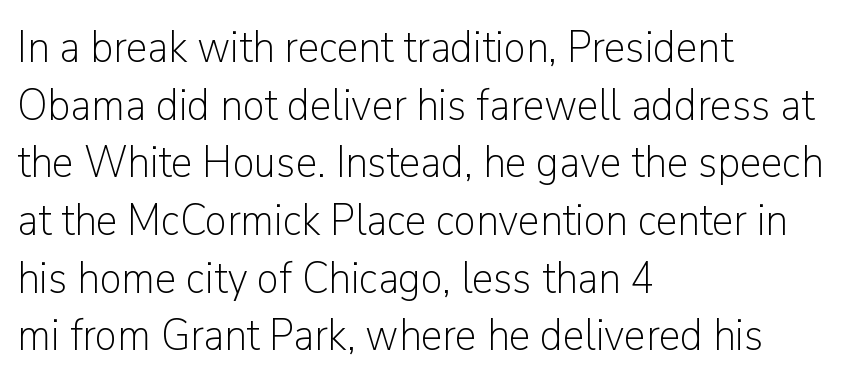
The image shows 44 px light sans-serif type, upright; set left-aligned, normal line spacing (1.31x), normal letter spacing, not underlined; low stroke contrast and a medium x-height.
